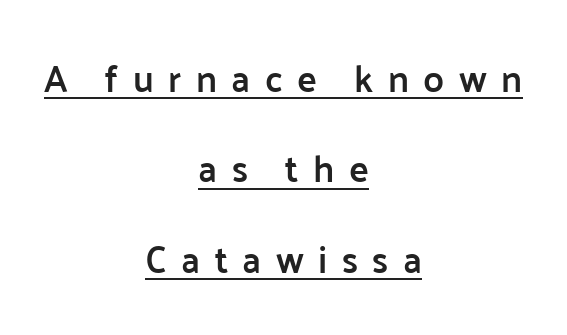
The image shows 37 px semibold sans-serif type, upright; set centered, loose line spacing (2.44x), unusually wide letter spacing (+0.39 em), underlined; low stroke contrast and a medium x-height.
